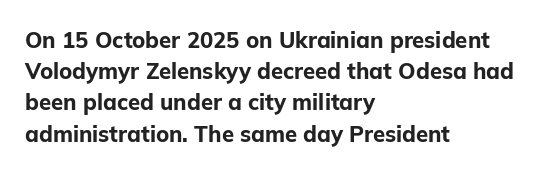
Q: Is the text bold? A: Yes.
Q: Is the text italic (slanted)? A: No, it is upright.
Q: Is the text underlined? A: No.
Q: How is the paragraph aligned? A: Left-aligned.
Q: Is the spacing between letters normal or unusually wide? A: Normal.
Q: Is the spacing between lines tight, normal or loose? A: Normal.
